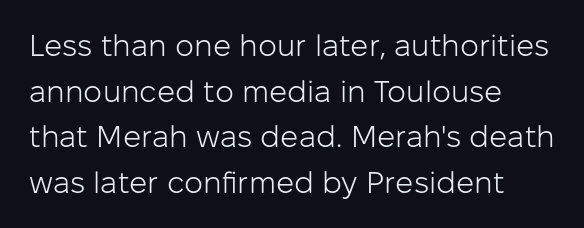
{"serif": "no", "italic": "no", "bold": "no", "weight": "light", "width": "normal", "stroke_contrast": "low", "x_height": "medium", "monospaced": "no", "underline": "no", "align": "left", "line_spacing": "normal", "line_spacing_ratio": 1.52, "letter_spacing": "normal", "letter_spacing_em": 0.0, "glyph_px": 30}
